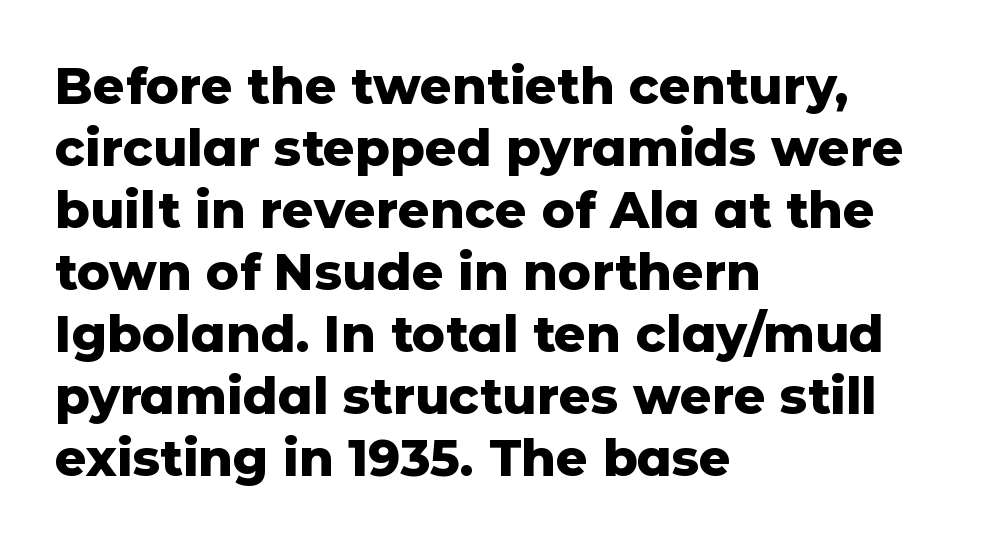
These words are printed bold, with thick strokes throughout. A typesetter would call this proportional, since set widths differ per character. Bare-footed words on every line. The rendering shows plain stroke endings on the letterforms — a sans-serif design.
